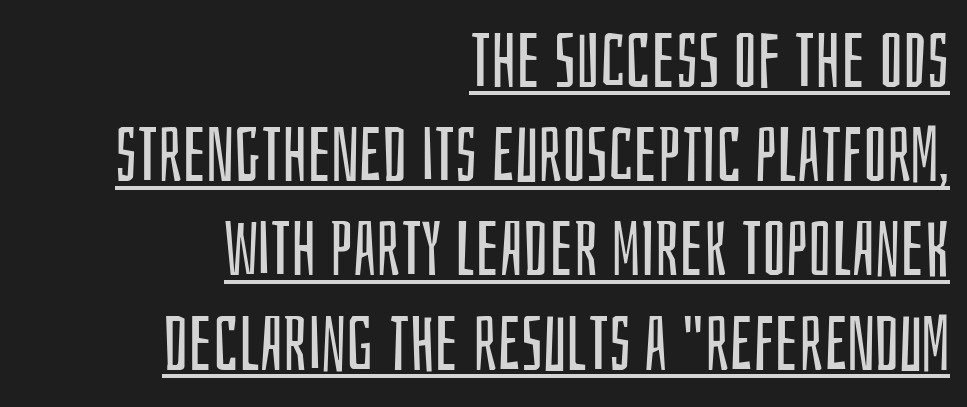
Regarding serifs, this sample does without them. There is no visible air inserted between adjacent glyphs. Nothing heavy about these letters — not bold at all. The paragraph shown leans on its right margin.
